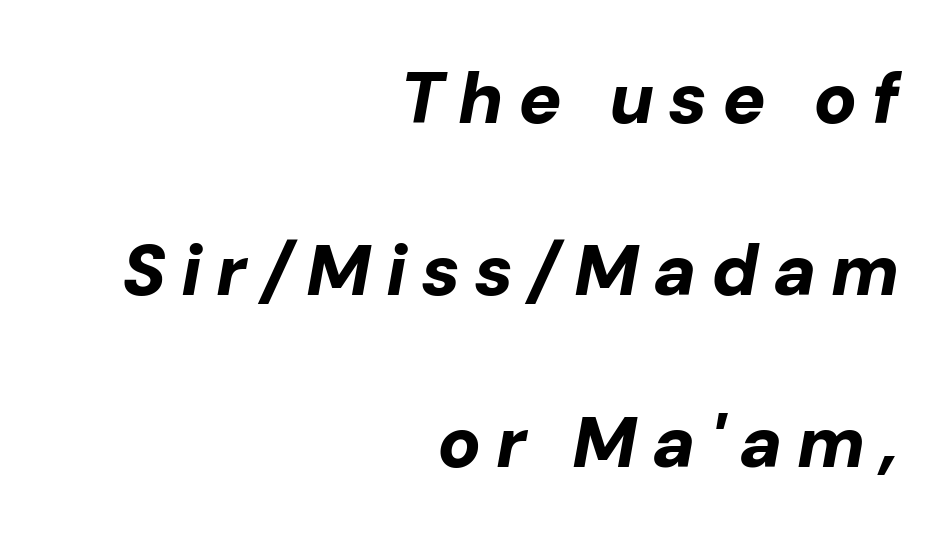
{"italic": "yes", "lean": "right", "slant_degrees": 10, "bold": "yes", "weight": "bold", "width": "normal", "stroke_contrast": "low", "x_height": "medium", "monospaced": "no", "underline": "no", "align": "right", "line_spacing": "loose", "line_spacing_ratio": 2.39, "letter_spacing": "wide", "letter_spacing_em": 0.2, "glyph_px": 72}
